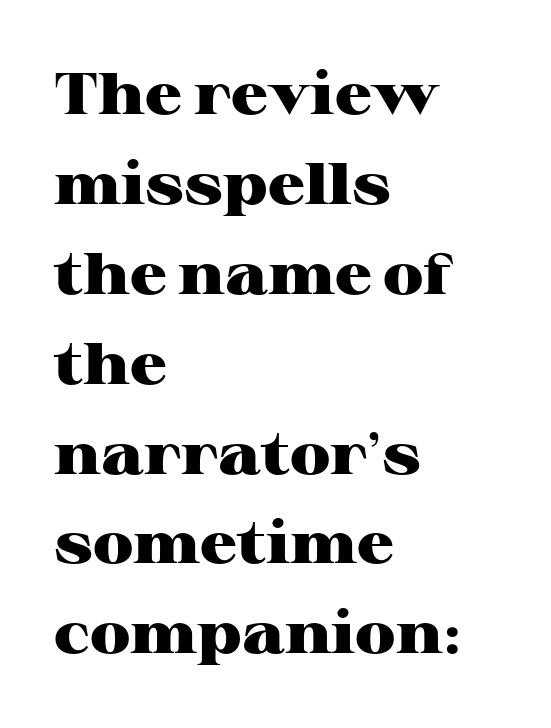
Q: Is the text bold? A: Yes.
Q: Is the text italic (slanted)? A: No, it is upright.
Q: Is the typeface a serif or a sans-serif typeface? A: Serif.
Q: Is the text underlined? A: No.
Q: How is the paragraph aligned? A: Left-aligned.
Q: Is the spacing between letters normal or unusually wide? A: Normal.
Q: Is the spacing between lines tight, normal or loose? A: Normal.
Q: Width (condensed, normal, or wide)? A: Wide.
Q: Stroke contrast? A: High.
Q: x-height? A: Medium.
Q: Monospaced? A: No.
